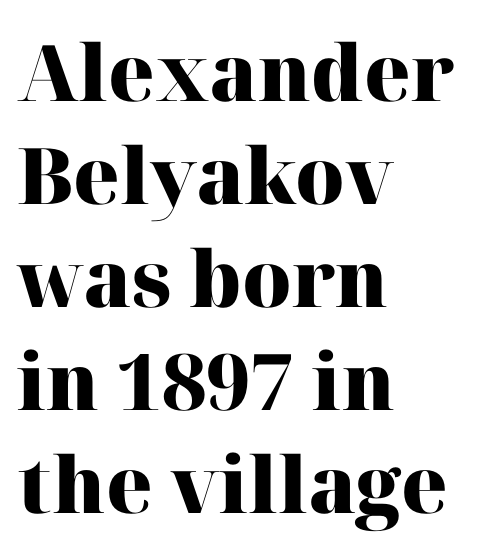
The image shows 78 px heavy serif type, upright; set left-aligned, normal line spacing (1.32x), normal letter spacing, not underlined; high stroke contrast and a medium x-height.
